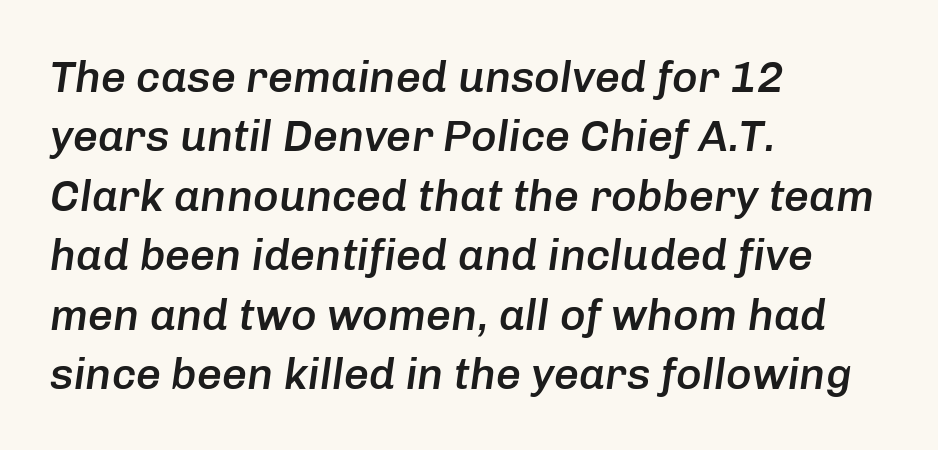
Q: Is the text bold? A: Semi-bold.
Q: Is the text italic (slanted)? A: Yes, it leans right by about 8 degrees.
Q: Is the text underlined? A: No.
Q: How is the paragraph aligned? A: Left-aligned.
Q: Is the spacing between letters normal or unusually wide? A: Normal.
Q: Is the spacing between lines tight, normal or loose? A: Normal.
Q: Width (condensed, normal, or wide)? A: Normal.
Q: Stroke contrast? A: Low.
Q: x-height? A: Medium.
Q: Monospaced? A: No.
